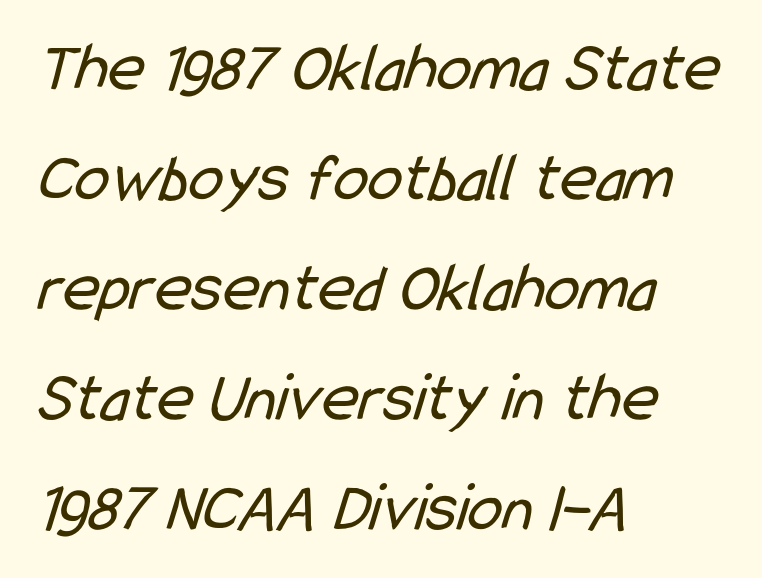
{"serif": "no", "bold": "no", "weight": "regular", "width": "condensed", "stroke_contrast": "low", "x_height": "medium", "monospaced": "no", "underline": "no", "align": "left", "line_spacing": "normal", "line_spacing_ratio": 1.57, "letter_spacing": "normal", "letter_spacing_em": 0.0, "glyph_px": 70}
